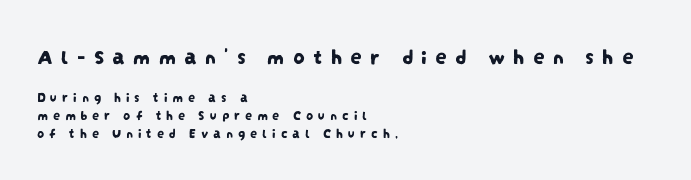
The image shows 23 px text type; set left-aligned, normal line spacing (1.28x), unusually wide letter spacing (+0.35 em), not underlined; the first (top) block is 1.64x larger.
